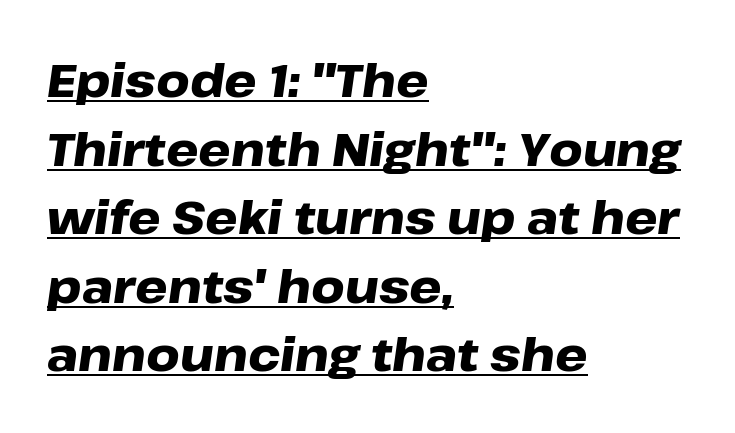
The image shows 46 px heavy, wide type, italic (leaning right); set left-aligned, normal line spacing (1.49x), normal letter spacing, underlined; low stroke contrast and a medium x-height.
